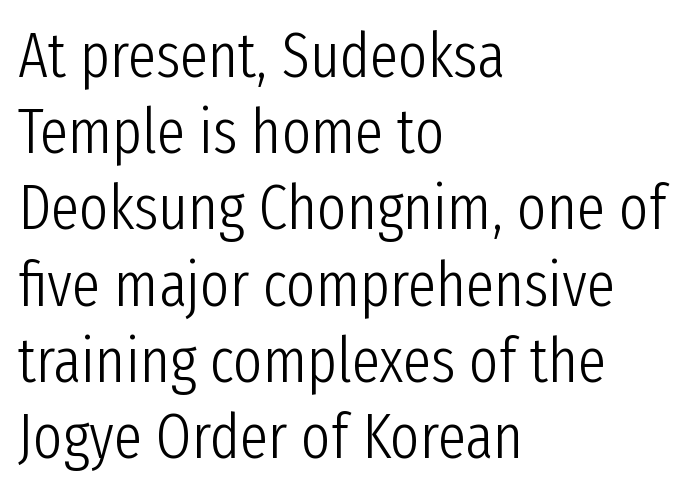
The image shows 63 px light, condensed sans-serif type, upright; set left-aligned, line spacing 1.21x, normal letter spacing, not underlined; low stroke contrast and a medium x-height.
